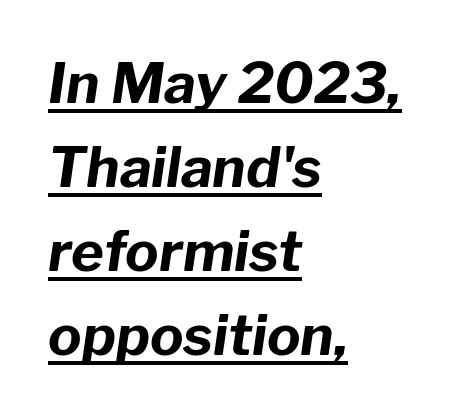
Posture: slanted. Spacing between characters is what you'd get straight out of the box. Summary of weight: heavy, a full bold. The ragged edge is on the right, which tells us the setting is flush left. The letters advance in unequal steps, a hallmark of proportional type. The string is rendered with underlining switched on.
